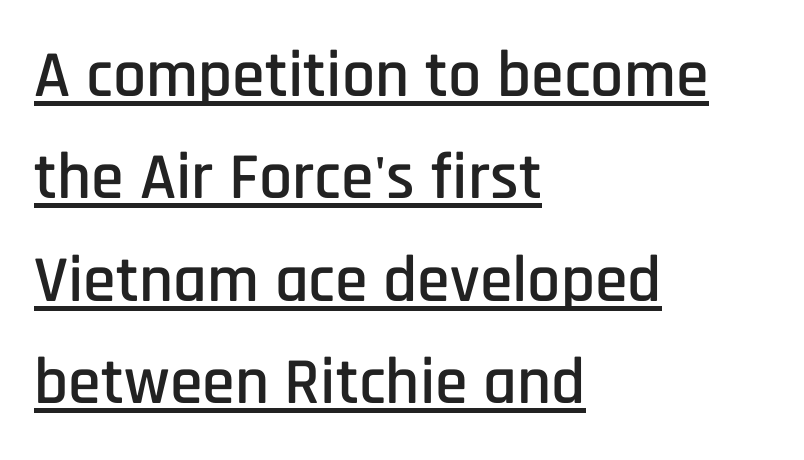
Students, observe the line beneath the letters — that is underlining. The vertical gap from one line to the next is medium. Leftover space on each line is placed entirely after the last word. Think of a printed novel: that variable character pitch is what you see here. The letters sit at their default tracking, neither squeezed nor spread.
